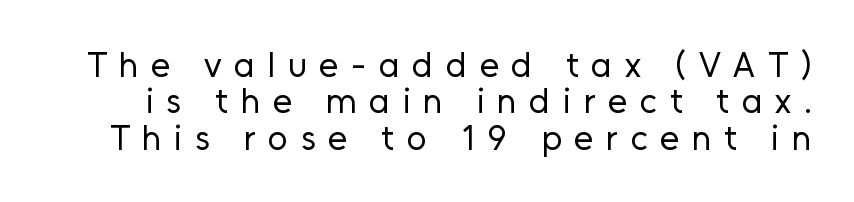
{"serif": "no", "italic": "no", "bold": "no", "weight": "regular", "width": "normal", "stroke_contrast": "low", "x_height": "medium", "monospaced": "no", "underline": "no", "line_spacing": "tight", "line_spacing_ratio": 1.04, "letter_spacing": "wide", "letter_spacing_em": 0.36, "glyph_px": 35}
